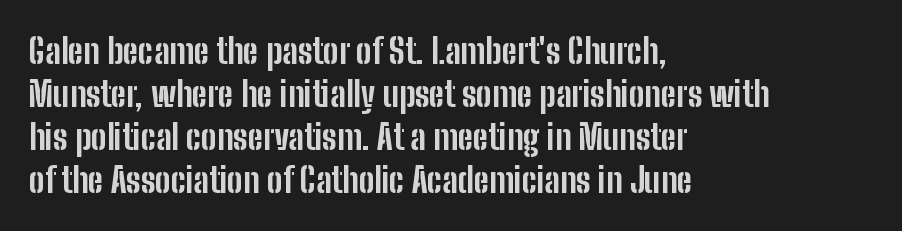
Teacher's note: observe the even left margin — that is flush-left alignment. These lines are rendered in a variable-pitch font. A typesetter would label this face a sans. The gaps between neighbouring characters are ordinary and unremarkable. The strip under each line holds only bare page.
